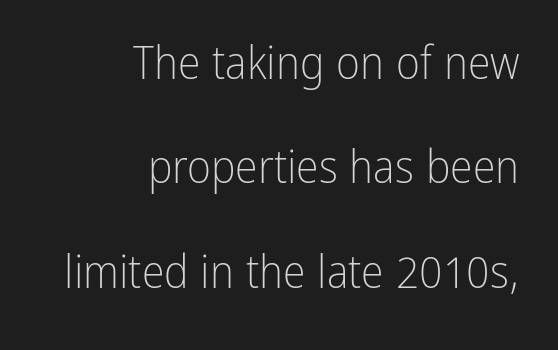
Q: Is the text bold? A: No.
Q: Is the text italic (slanted)? A: No, it is upright.
Q: Is the typeface a serif or a sans-serif typeface? A: Sans-serif.
Q: Is the text underlined? A: No.
Q: How is the paragraph aligned? A: Right-aligned.
Q: Is the spacing between letters normal or unusually wide? A: Normal.
Q: Is the spacing between lines tight, normal or loose? A: Loose.
Q: Width (condensed, normal, or wide)? A: Condensed.
Q: Stroke contrast? A: Low.
Q: x-height? A: Medium.
Q: Monospaced? A: No.
